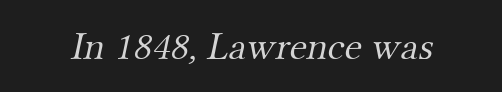
The image shows 40 px light serif type; set normal letter spacing, not underlined; medium stroke contrast and a small x-height.
